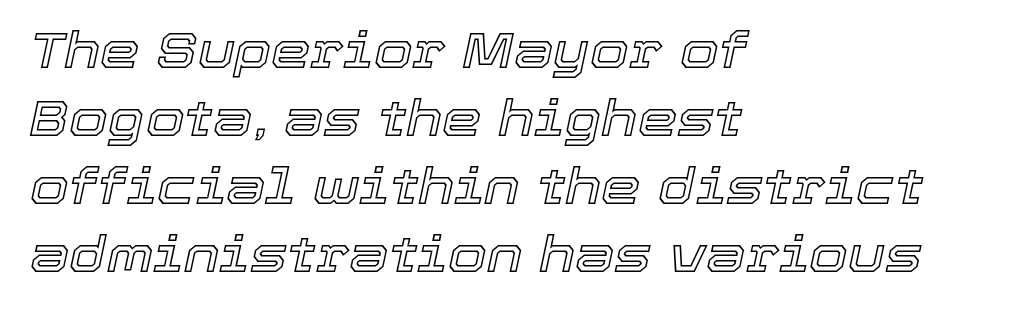
Q: Is the text italic (slanted)? A: Yes, it leans right by about 12 degrees.
Q: Is the text underlined? A: No.
Q: How is the paragraph aligned? A: Left-aligned.
Q: Is the spacing between letters normal or unusually wide? A: Normal.
Q: Is the spacing between lines tight, normal or loose? A: Normal.
Q: Width (condensed, normal, or wide)? A: Normal.
Q: x-height? A: Medium.
Q: Monospaced? A: No.
